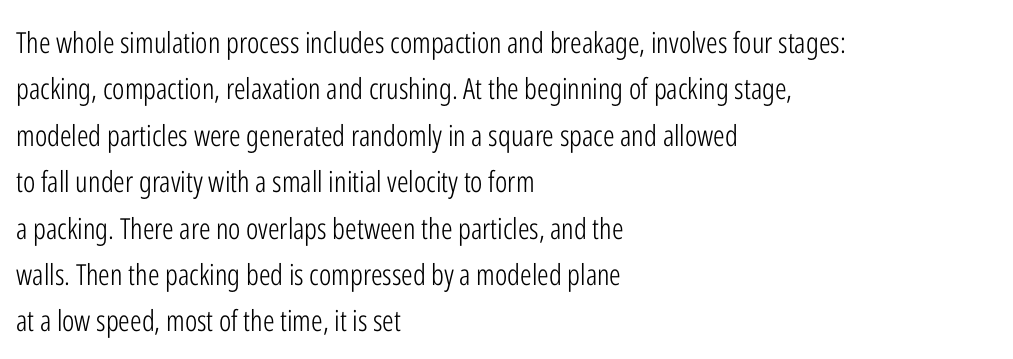
Q: Is the text bold? A: No.
Q: Is the text italic (slanted)? A: No, it is upright.
Q: Is the typeface a serif or a sans-serif typeface? A: Sans-serif.
Q: Is the text underlined? A: No.
Q: How is the paragraph aligned? A: Left-aligned.
Q: Is the spacing between letters normal or unusually wide? A: Normal.
Q: Is the spacing between lines tight, normal or loose? A: Normal.
Q: Width (condensed, normal, or wide)? A: Condensed.
Q: Stroke contrast? A: Low.
Q: x-height? A: Medium.
Q: Monospaced? A: No.
